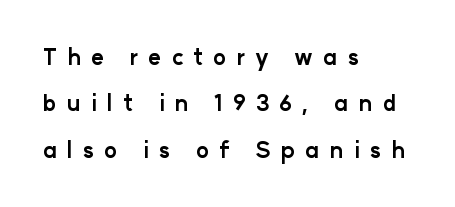
{"italic": "no", "bold": "yes", "underline": "no", "align": "left", "line_spacing": "loose", "line_spacing_ratio": 2.11, "letter_spacing": "wide", "letter_spacing_em": 0.46, "glyph_px": 22}
